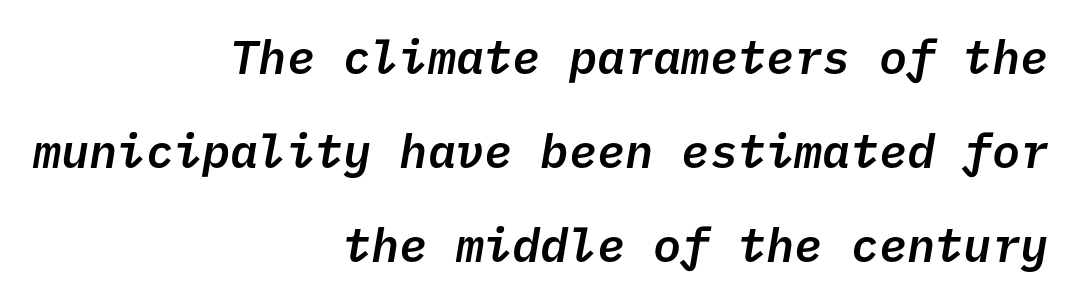
Q: Is the text bold? A: Semi-bold.
Q: Is the typeface a serif or a sans-serif typeface? A: Sans-serif.
Q: Is the text underlined? A: No.
Q: How is the paragraph aligned? A: Right-aligned.
Q: Is the spacing between letters normal or unusually wide? A: Normal.
Q: Is the spacing between lines tight, normal or loose? A: Loose.
Q: Width (condensed, normal, or wide)? A: Normal.
Q: Stroke contrast? A: Low.
Q: x-height? A: Medium.
